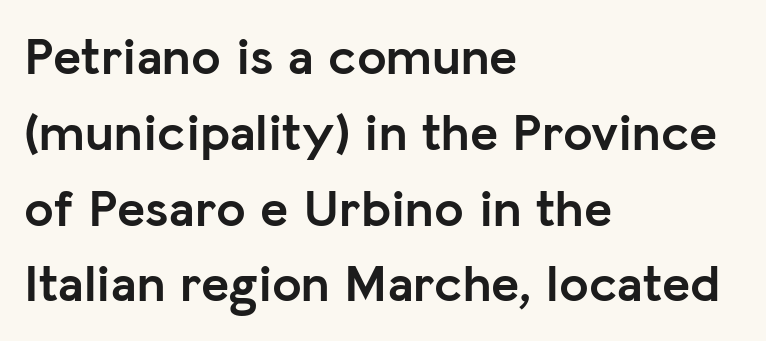
{"serif": "no", "italic": "no", "bold": "yes", "weight": "semibold", "width": "normal", "stroke_contrast": "low", "x_height": "medium", "monospaced": "no", "underline": "no", "align": "left", "line_spacing": "normal", "line_spacing_ratio": 1.43, "letter_spacing": "normal", "letter_spacing_em": 0.0, "glyph_px": 53}
